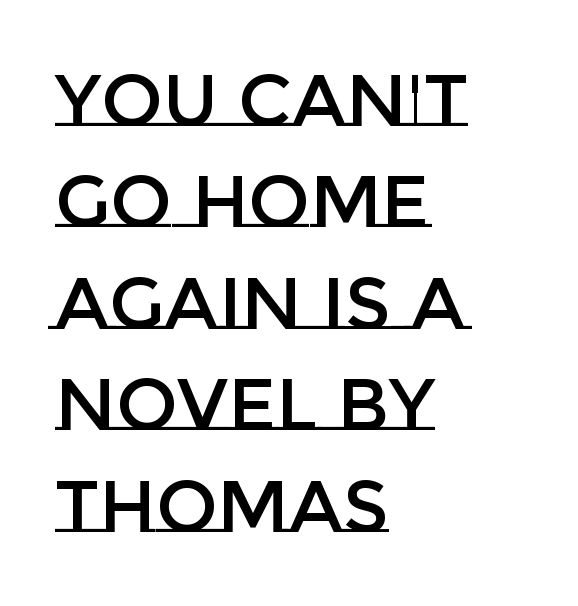
The leading is moderate, giving the passage an even texture. Bare-footed words on every line. A typesetter would mark this as roman, not italic. The rendering anchors every line to the left-hand side. Think of a printed novel: that variable character pitch is what you see here.
